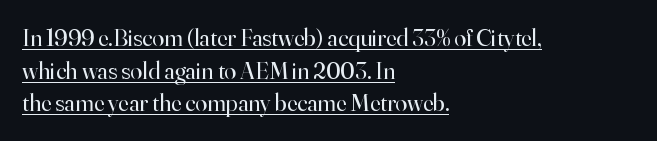
Q: Is the text bold? A: No.
Q: Is the text italic (slanted)? A: No, it is upright.
Q: Is the text underlined? A: Yes.
Q: How is the paragraph aligned? A: Left-aligned.
Q: Is the spacing between letters normal or unusually wide? A: Normal.
Q: Is the spacing between lines tight, normal or loose? A: Normal.
